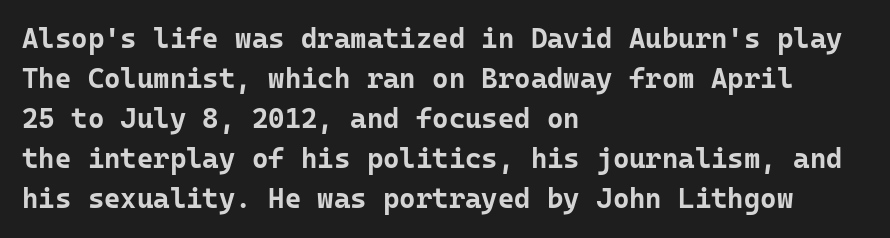
Q: Is the text bold? A: Yes.
Q: Is the text italic (slanted)? A: No, it is upright.
Q: Is the typeface a serif or a sans-serif typeface? A: Sans-serif.
Q: Is the text underlined? A: No.
Q: How is the paragraph aligned? A: Left-aligned.
Q: Is the spacing between letters normal or unusually wide? A: Normal.
Q: Is the spacing between lines tight, normal or loose? A: Normal.
Q: Width (condensed, normal, or wide)? A: Normal.
Q: Stroke contrast? A: Low.
Q: x-height? A: Medium.
Q: Monospaced? A: Yes.
